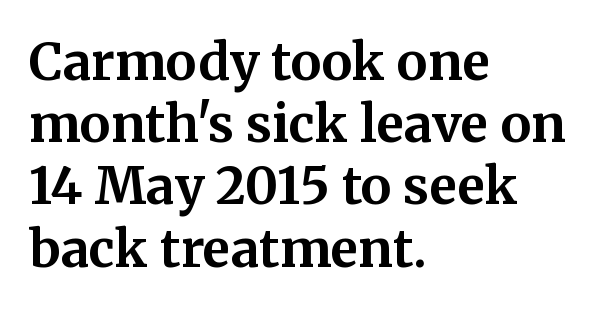
{"serif": "yes", "italic": "no", "bold": "yes", "weight": "bold", "width": "normal", "stroke_contrast": "medium", "x_height": "medium", "monospaced": "no", "underline": "no", "align": "left", "line_spacing_ratio": 1.22, "letter_spacing": "normal", "letter_spacing_em": 0.0, "glyph_px": 51}
